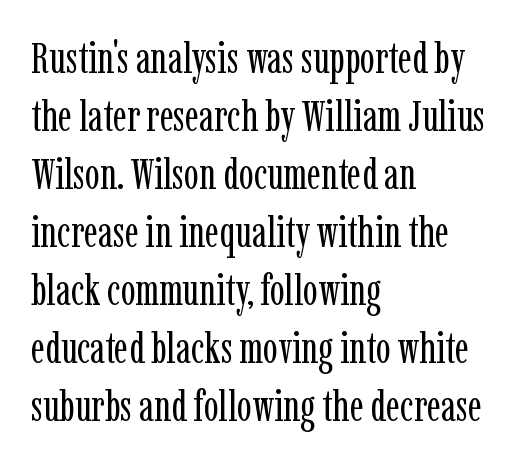
{"serif": "yes", "italic": "no", "bold": "no", "weight": "regular", "width": "condensed", "stroke_contrast": "low", "x_height": "medium", "monospaced": "no", "underline": "no", "align": "left", "line_spacing": "normal", "line_spacing_ratio": 1.32, "letter_spacing": "normal", "letter_spacing_em": 0.0, "glyph_px": 44}
